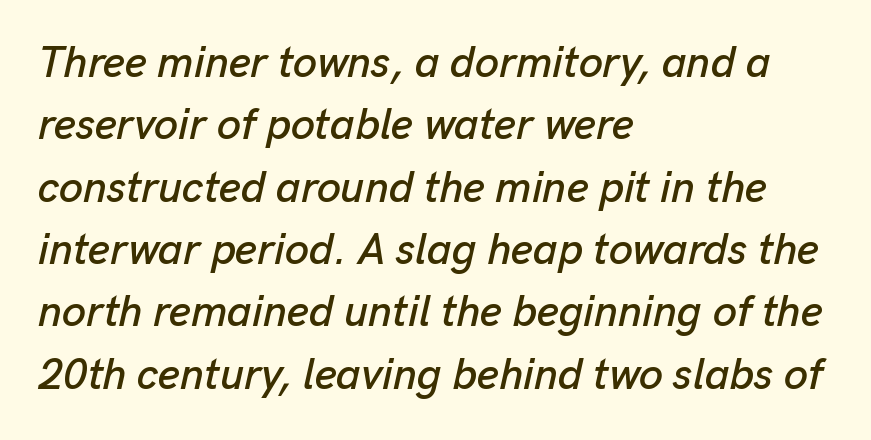
Anything drawn beneath the words? Only blank space. There's an unmistakable incline to the writing here. Every row of glyphs begins at an identical x-position on the left. Each word holds together tightly as a unit, with standard inter-letter gaps.
